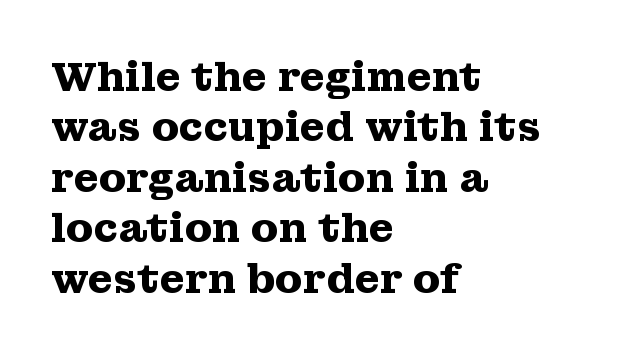
The letters are bold, with thick, heavy strokes. The paragraph shown leans on its left margin. Regular leading. The space directly below the letters is spotless. Tracking here is standard; glyphs follow each other at the usual distance.
